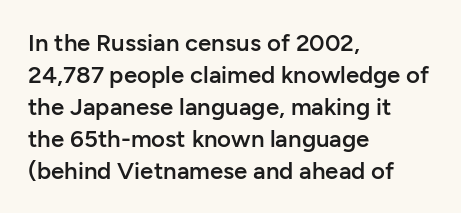
The image shows 24 px text type, upright; set left-aligned, normal line spacing (1.33x), normal letter spacing, not underlined.
